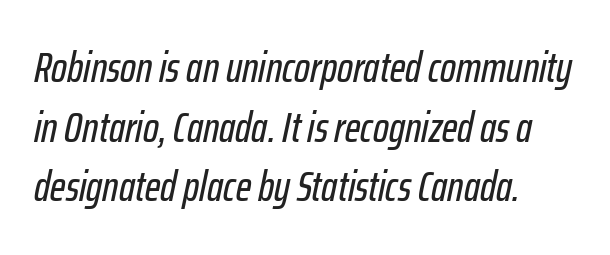
Does extra space separate the letters? No, they use regular spacing. Does the lettering tilt? It does — this is italic. Baseline-to-baseline distance is the conventional proportion of letter height. Glance below the letters and you will spot only blank space.
